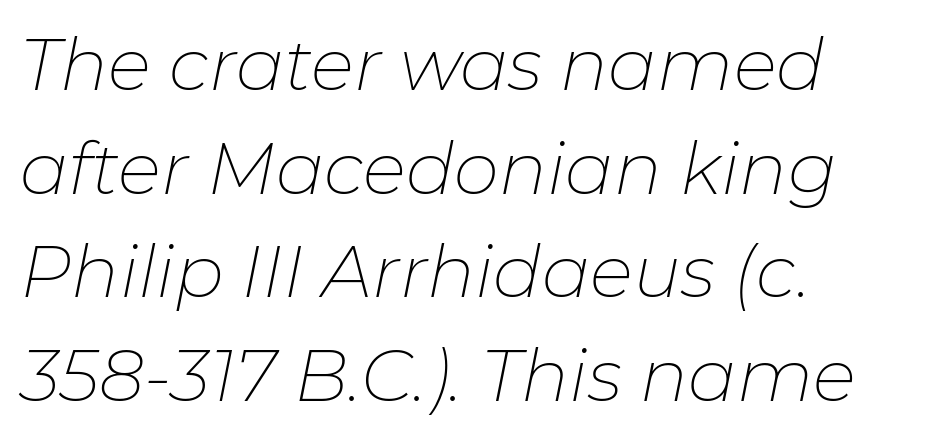
The image shows 72 px thin type, italic (leaning right); set left-aligned, normal line spacing (1.44x), normal letter spacing, not underlined; low stroke contrast and a medium x-height.
